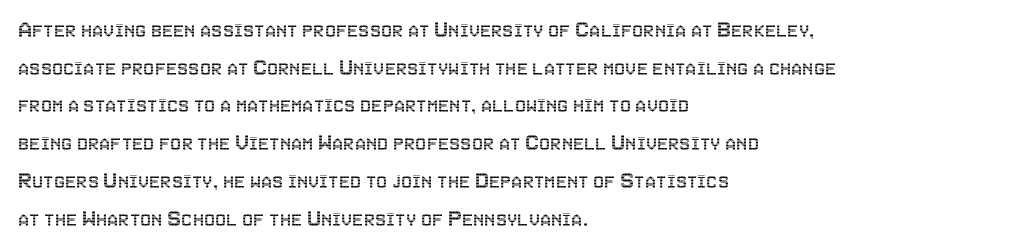
Descender tails drop into unmarked territory. If you drew a ruler down the left edge, every line would touch it. Nope, not italic — everything's standing straight. Successive baselines arrive at the customary interval. Tracking value appears to be zero — textbook default spacing.
